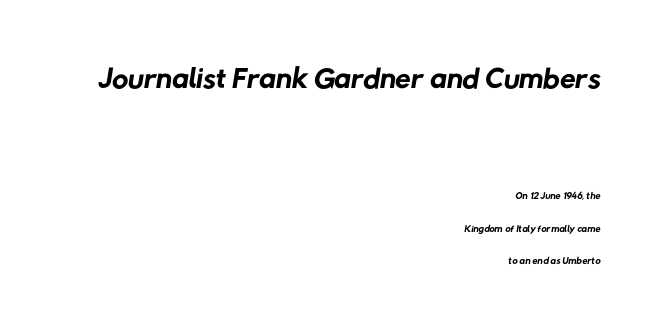
Q: Is the text bold? A: No.
Q: Is the typeface a serif or a sans-serif typeface? A: Sans-serif.
Q: Is the text underlined? A: No.
Q: How is the paragraph aligned? A: Right-aligned.
Q: Is the spacing between letters normal or unusually wide? A: Normal.
Q: Is the spacing between lines tight, normal or loose? A: Loose.
Q: Which block of text is set in a larger size, the first (top) or the second (bottom)? A: The first (top) one.
Q: Width (condensed, normal, or wide)? A: Normal.
Q: Stroke contrast? A: Low.
Q: x-height? A: Medium.
Q: Monospaced? A: No.
